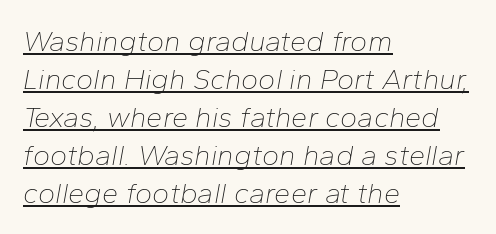
Evenly set lines give the paragraph a standard silhouette. Spacing verdict: proportional, widths tailored to each character. This rendering leaves character spacing at its baseline value. The words here are underlined.
